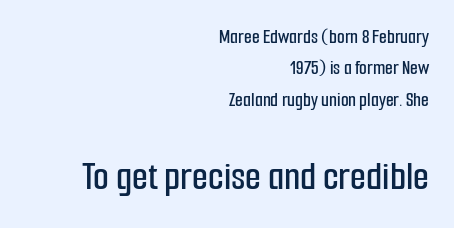
{"serif": "no", "italic": "no", "width": "condensed", "stroke_contrast": "low", "x_height": "medium", "monospaced": "no", "underline": "no", "align": "right", "line_spacing": "normal", "line_spacing_ratio": 1.57, "letter_spacing": "normal", "letter_spacing_em": 0.0, "larger_block": "second", "size_ratio": 2.05, "glyph_px": 41}
